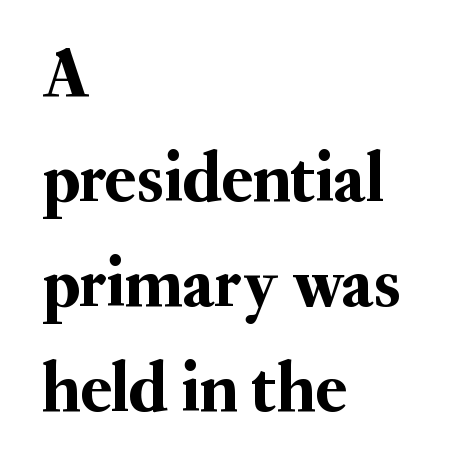
{"serif": "yes", "italic": "no", "width": "normal", "stroke_contrast": "medium", "x_height": "small", "monospaced": "no", "underline": "no", "align": "left", "line_spacing": "normal", "line_spacing_ratio": 1.48, "letter_spacing": "normal", "letter_spacing_em": 0.0, "glyph_px": 71}
